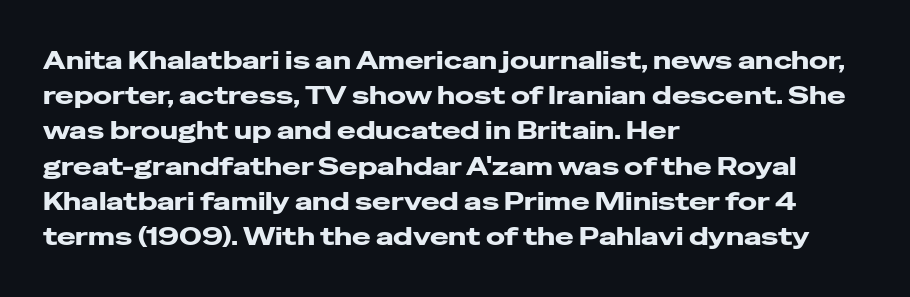
Q: Is the text bold? A: Yes.
Q: Is the text italic (slanted)? A: No, it is upright.
Q: Is the text underlined? A: No.
Q: How is the paragraph aligned? A: Left-aligned.
Q: Is the spacing between letters normal or unusually wide? A: Normal.
Q: Is the spacing between lines tight, normal or loose? A: Normal.
